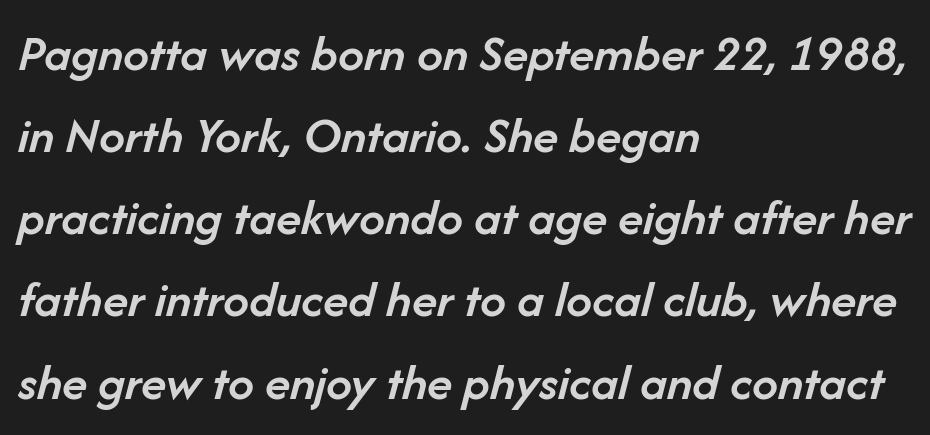
{"italic": "yes", "lean": "right", "slant_degrees": 14, "bold": "semi", "weight": "semibold", "width": "normal", "stroke_contrast": "low", "x_height": "medium", "monospaced": "no", "underline": "no", "align": "left", "line_spacing": "normal", "line_spacing_ratio": 1.58, "letter_spacing": "normal", "letter_spacing_em": 0.0, "glyph_px": 52}
